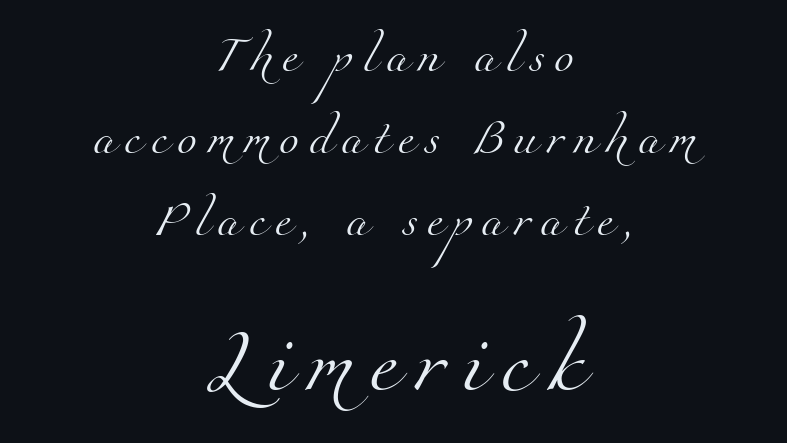
The image shows 63 px light serif type; set centered, loose line spacing (2.28x), unusually wide letter spacing (+0.26 em), not underlined; the second (bottom) block is 1.75x larger; medium stroke contrast and a small x-height.
